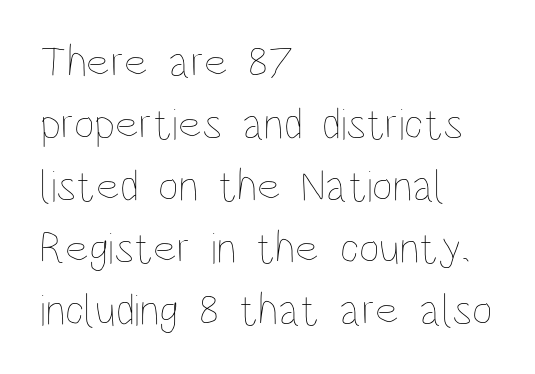
These glyphs show unthickened strokes, regular width or finer. Nope, not italic — everything's standing straight. A typesetter would call this proportional, since set widths differ per character. A clean baseline with only descenders dipping below it.
